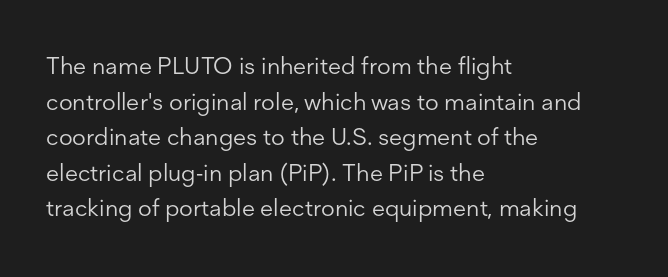
The image shows 24 px text type, upright; set left-aligned, normal line spacing (1.48x), normal letter spacing, not underlined.
